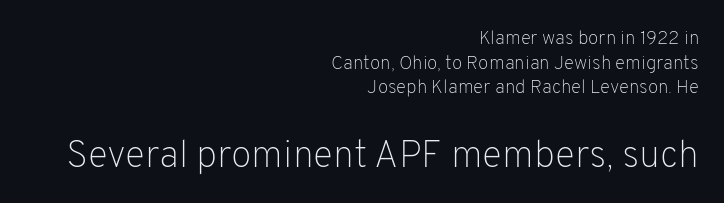
The image shows 38 px light sans-serif type, upright; set right-aligned, normal line spacing (1.29x), normal letter spacing, not underlined; the second (bottom) block is 2.0x larger; low stroke contrast and a medium x-height.
